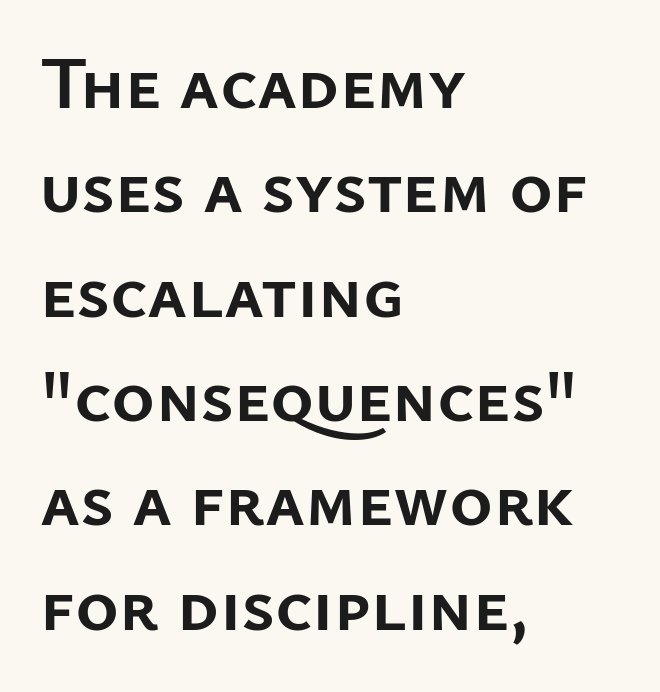
{"serif": "no", "italic": "no", "bold": "yes", "weight": "semibold", "width": "normal", "stroke_contrast": "low", "x_height": "medium", "monospaced": "no", "underline": "no", "align": "left", "line_spacing": "normal", "line_spacing_ratio": 1.41, "letter_spacing": "normal", "letter_spacing_em": 0.0, "glyph_px": 74}
